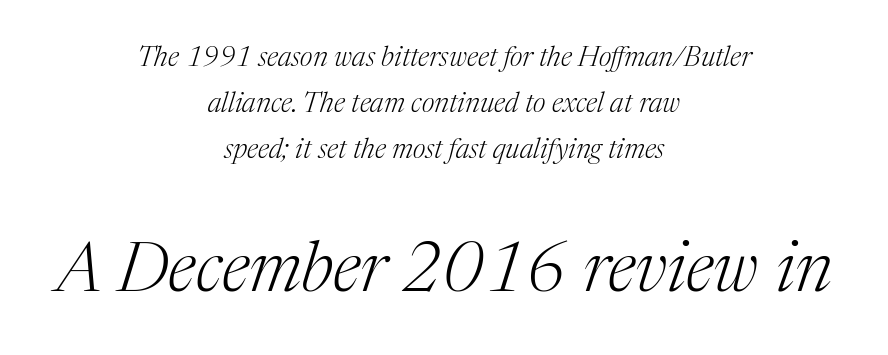
The image shows 70 px light serif type, italic (leaning right); set centered, normal line spacing (1.64x), normal letter spacing, not underlined; the second (bottom) block is 2.5x larger; medium stroke contrast and a medium x-height.
